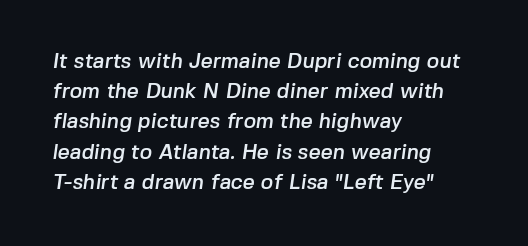
Q: Is the text underlined? A: No.
Q: How is the paragraph aligned? A: Left-aligned.
Q: Is the spacing between letters normal or unusually wide? A: Normal.
Q: Is the spacing between lines tight, normal or loose? A: Normal.
